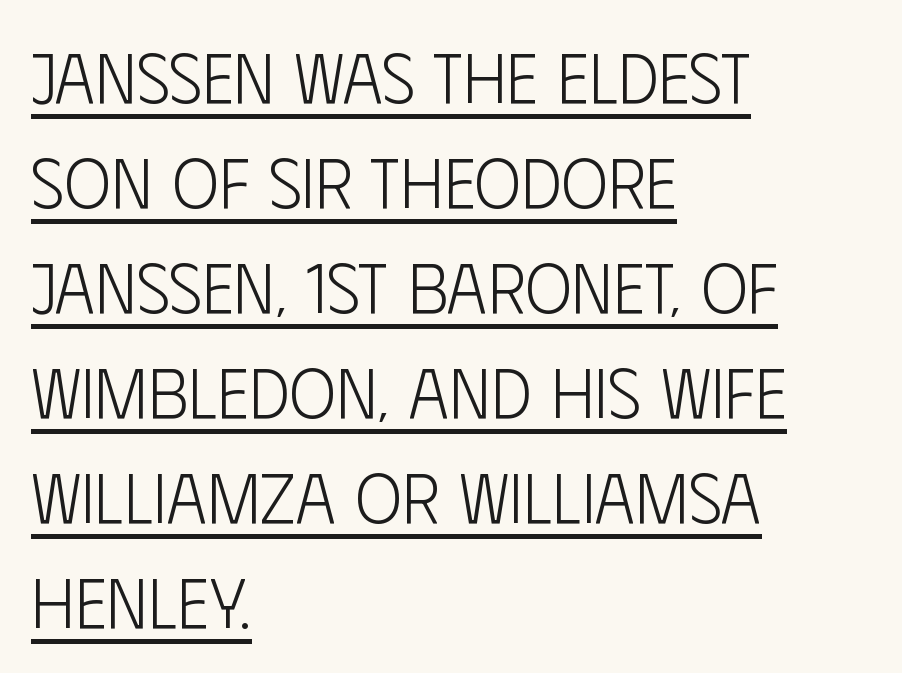
A typesetter would mark this as roman, not italic. The string is rendered with underlining switched on. Is this a sans? Yes — the strokes have no serifs. Bold? No — there's no thickening of the strokes. Horizontal bands of white between lines are of average thickness.
